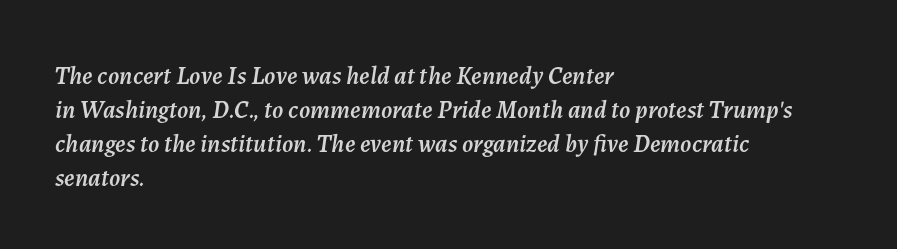
{"italic": "yes", "lean": "right", "slant_degrees": 7, "underline": "no", "align": "left", "line_spacing": "normal", "line_spacing_ratio": 1.36, "letter_spacing": "normal", "letter_spacing_em": 0.0, "glyph_px": 25}
